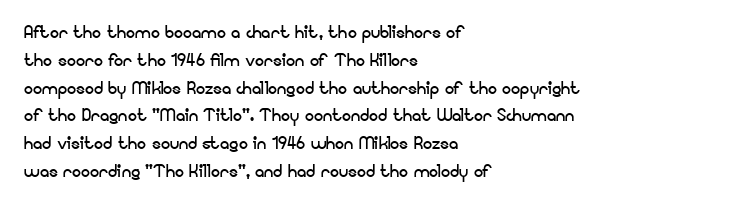
{"italic": "no", "bold": "no", "underline": "no", "align": "left", "line_spacing_ratio": 1.21, "letter_spacing": "normal", "letter_spacing_em": 0.0, "glyph_px": 23}
